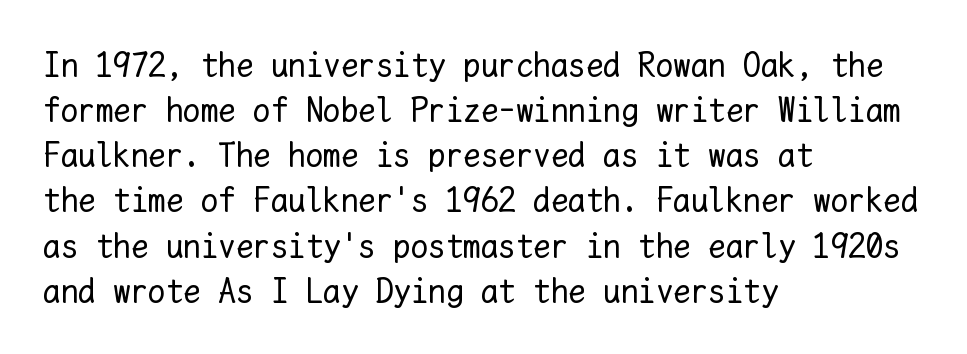
Every character here occupies the same horizontal width, giving the sample a typewriter-like rhythm. Think standard paragraph weight, or any step lighter than that. This is the regular roman posture of the typeface. No extra tracking has been applied to these lines. This sample is left-justified, so line endings fall wherever the words run out. The baseline area is clear.
